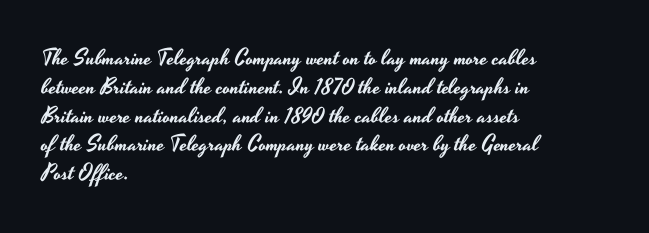
Q: Is the text italic (slanted)? A: Yes.
Q: Is the text underlined? A: No.
Q: How is the paragraph aligned? A: Left-aligned.
Q: Is the spacing between letters normal or unusually wide? A: Normal.
Q: Is the spacing between lines tight, normal or loose? A: Normal.
